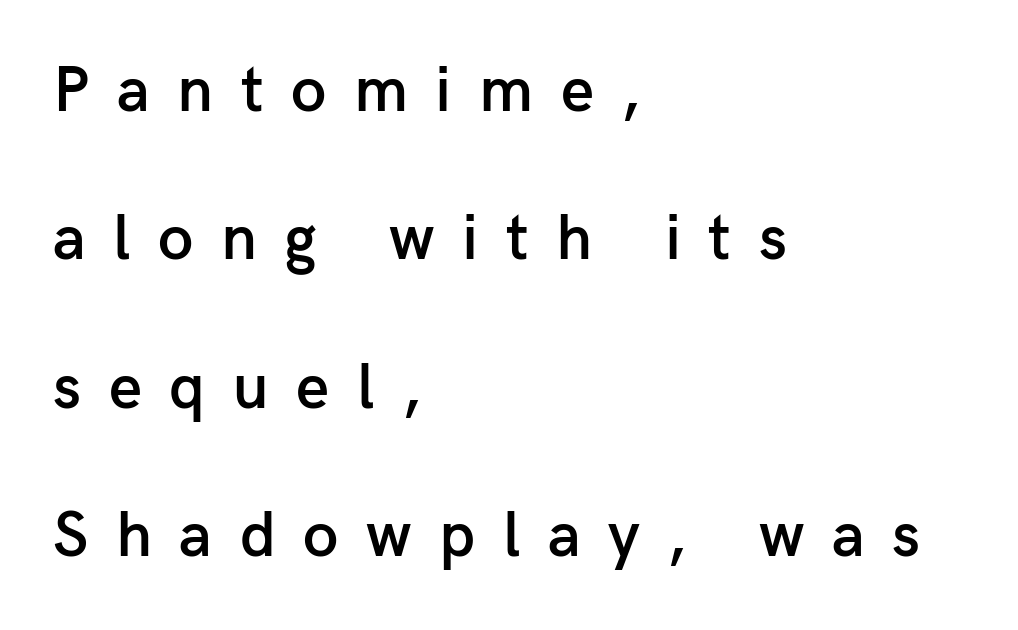
The string is rendered with underlining switched off. In terms of letterspacing, this is a distinctly airy, spread setting. These lines are composed in type without serifs. The text block is weighted toward the left margin, trailing off unevenly rightward. Here the designer chose a conventional face with non-uniform glyph widths. The block of text is sparse from top to bottom, with ample space between rows.
